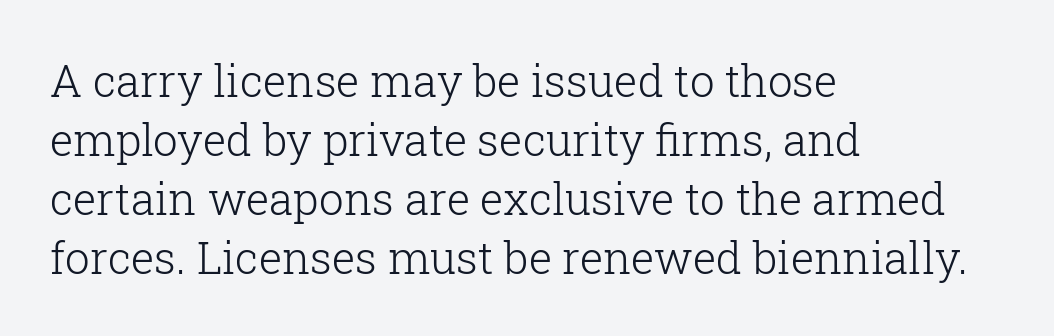
The compositor pushed each line to the left boundary. Stems and bowls with no extra thickness — not bold. Here the designer chose a conventional face with non-uniform glyph widths. Decoration check: the copy has no underline.
